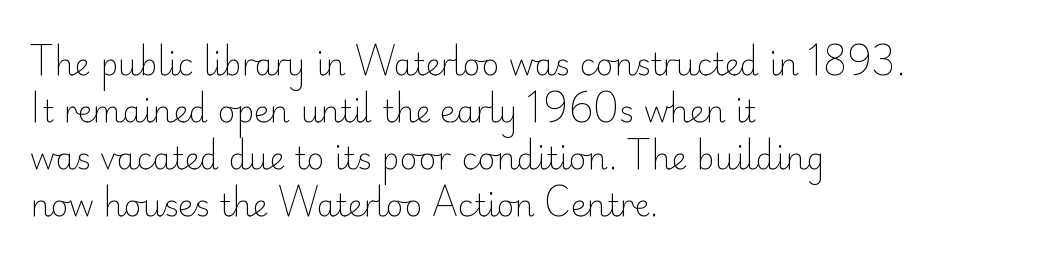
{"serif": "no", "italic": "no", "bold": "no", "weight": "light", "width": "normal", "stroke_contrast": "low", "x_height": "small", "monospaced": "no", "underline": "no", "align": "left", "line_spacing": "normal", "line_spacing_ratio": 1.52, "letter_spacing": "normal", "letter_spacing_em": 0.0, "glyph_px": 31}
